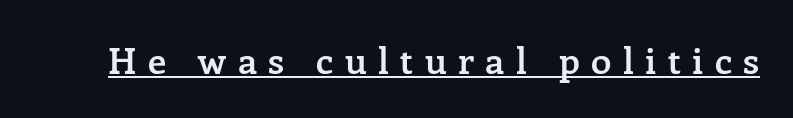
The image shows 37 px semibold serif type, upright; set unusually wide letter spacing (+0.31 em), underlined; low stroke contrast and a medium x-height.
